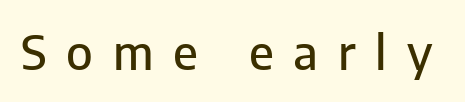
Q: Is the text italic (slanted)? A: No, it is upright.
Q: Is the typeface a serif or a sans-serif typeface? A: Sans-serif.
Q: Is the text underlined? A: No.
Q: Is the spacing between letters normal or unusually wide? A: Unusually wide.
Q: Width (condensed, normal, or wide)? A: Normal.
Q: Stroke contrast? A: Low.
Q: x-height? A: Medium.
Q: Monospaced? A: No.
